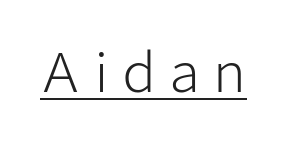
Stems and bowls with no extra thickness — not bold. To sum up the face: it is a sans, with no serifs. Compared with undecorated copy, this sample adds a rule below the words. The letters advance in unequal steps, a hallmark of proportional type. Short note: letters widely spaced. The lettering stays uniformly vertical, giving the passage a roman look.
